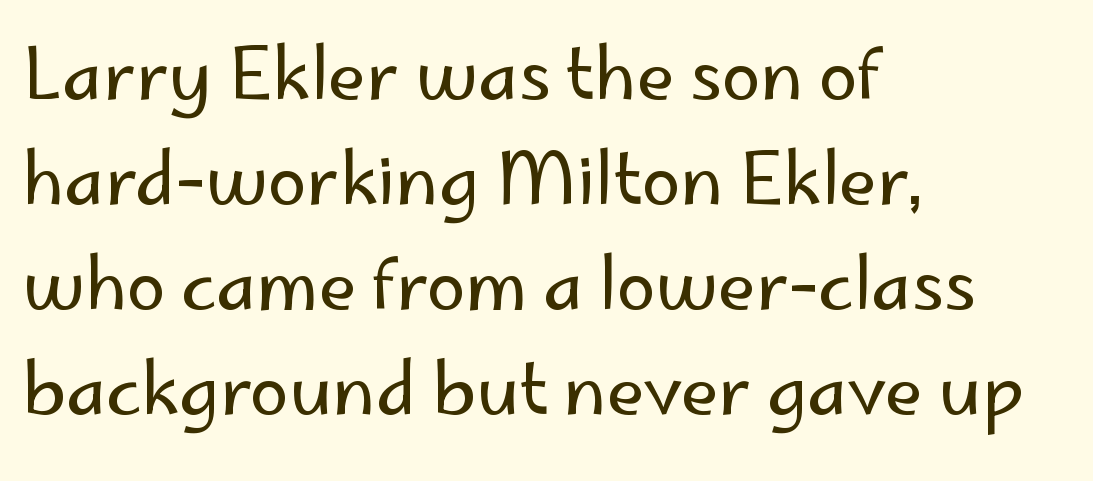
The foot of each line stays bare and open. Does extra space separate the letters? No, they use regular spacing. Every stem runs plumb, perpendicular to the baseline. The face used here is proportionally spaced, like ordinary book or web type. Nope, no serifs anywhere on these letters. Students, observe: this is what conventionally led text looks like.
